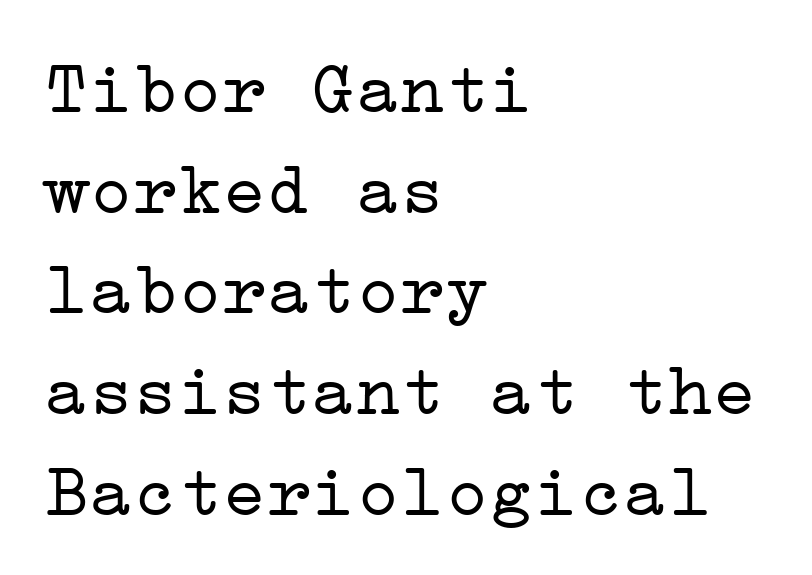
A roman cut, with each character standing at attention. Regular leading. If you drew a ruler down the left edge, every line would touch it. Any mark beneath the type? The region is blank. No extra ink here — the face is not bold. The designer went with a serif here, giving each stem small feet.
